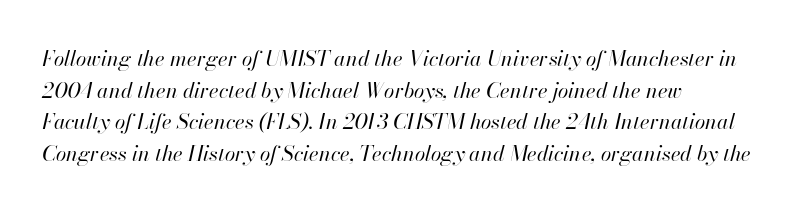
Q: Is the text bold? A: No.
Q: Is the text italic (slanted)? A: Yes, it leans right by about 13 degrees.
Q: Is the text underlined? A: No.
Q: How is the paragraph aligned? A: Left-aligned.
Q: Is the spacing between letters normal or unusually wide? A: Normal.
Q: Is the spacing between lines tight, normal or loose? A: Normal.
